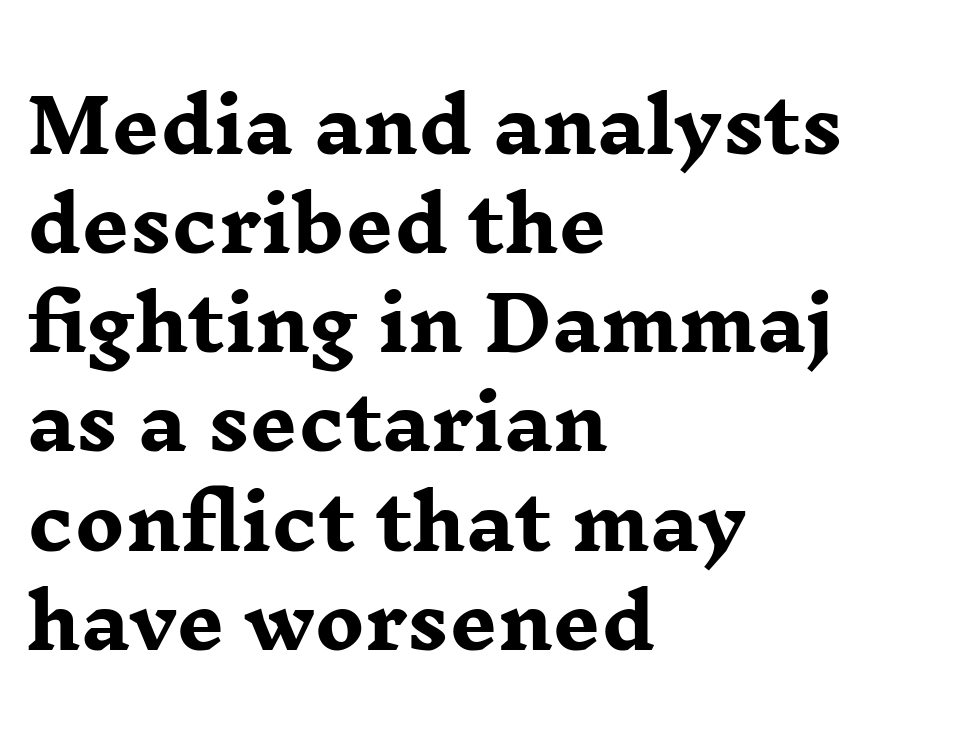
Q: Is the text bold? A: Yes.
Q: Is the text italic (slanted)? A: No, it is upright.
Q: Is the typeface a serif or a sans-serif typeface? A: Serif.
Q: Is the text underlined? A: No.
Q: How is the paragraph aligned? A: Left-aligned.
Q: Is the spacing between letters normal or unusually wide? A: Normal.
Q: Is the spacing between lines tight, normal or loose? A: Normal.
Q: Width (condensed, normal, or wide)? A: Wide.
Q: Stroke contrast? A: Low.
Q: x-height? A: Medium.
Q: Monospaced? A: No.
